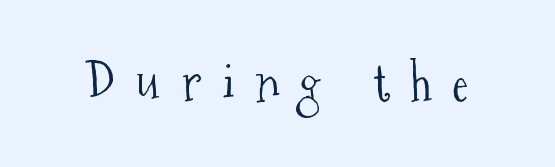
The image shows 50 px light, condensed serif type, upright; set unusually wide letter spacing (+0.42 em), not underlined; medium stroke contrast and a medium x-height.
